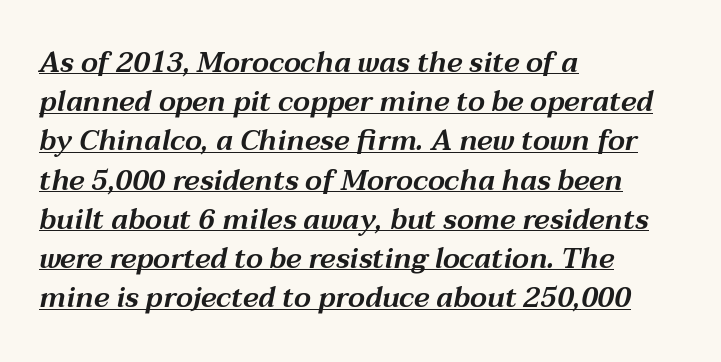
Q: Is the text italic (slanted)? A: Yes, it leans right by about 12 degrees.
Q: Is the text underlined? A: Yes.
Q: How is the paragraph aligned? A: Left-aligned.
Q: Is the spacing between letters normal or unusually wide? A: Normal.
Q: Is the spacing between lines tight, normal or loose? A: Normal.
Q: Width (condensed, normal, or wide)? A: Wide.
Q: Stroke contrast? A: Medium.
Q: x-height? A: Medium.
Q: Monospaced? A: No.
